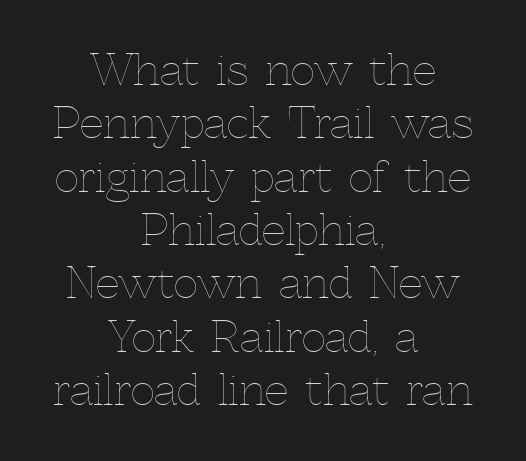
Q: Is the text bold? A: No.
Q: Is the text italic (slanted)? A: No, it is upright.
Q: Is the text underlined? A: No.
Q: How is the paragraph aligned? A: Centered.
Q: Is the spacing between letters normal or unusually wide? A: Normal.
Q: Is the spacing between lines tight, normal or loose? A: Normal.
Q: Width (condensed, normal, or wide)? A: Normal.
Q: x-height? A: Medium.
Q: Monospaced? A: No.
